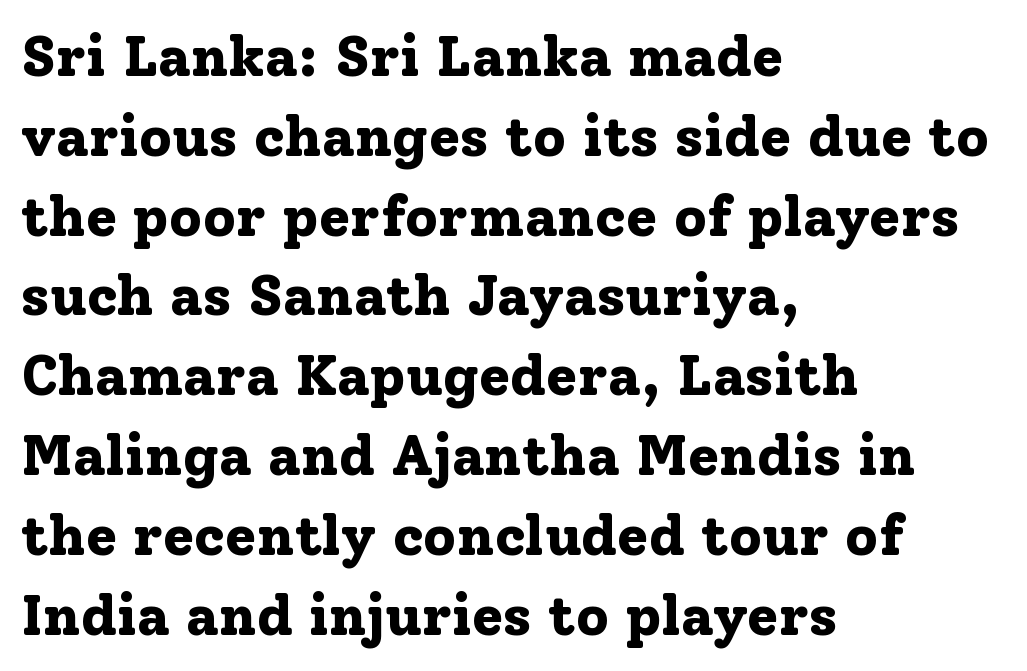
Regular leading. These lines are composed in type with serifs. These lines carry a lot of weight — the face is fully bold. The compositor pushed each line to the left boundary. Only glyphs here, with clear space below each row. Style check: upright.
